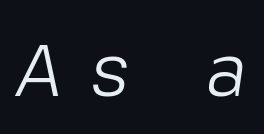
Look at the tracking — it's clearly loosened, letters drifting apart. Does the lettering tilt? It does — this is italic. Quick note: underline off. The strokes are not fattened; the text isn't bold. A typesetter would call this proportional, since set widths differ per character.
